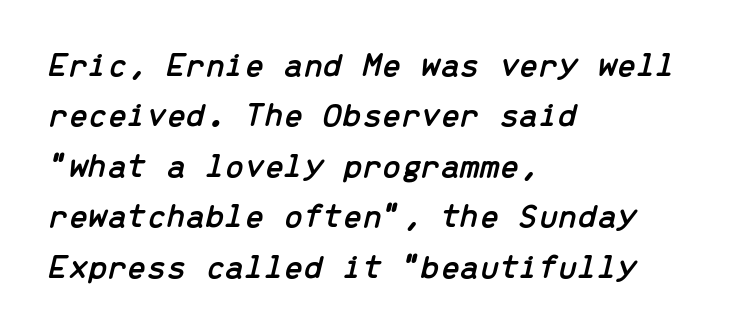
Q: Is the text italic (slanted)? A: Yes, it leans right by about 13 degrees.
Q: Is the text underlined? A: No.
Q: How is the paragraph aligned? A: Left-aligned.
Q: Is the spacing between letters normal or unusually wide? A: Normal.
Q: Is the spacing between lines tight, normal or loose? A: Normal.
Q: Width (condensed, normal, or wide)? A: Normal.
Q: Stroke contrast? A: Low.
Q: x-height? A: Medium.
Q: Monospaced? A: Yes.
